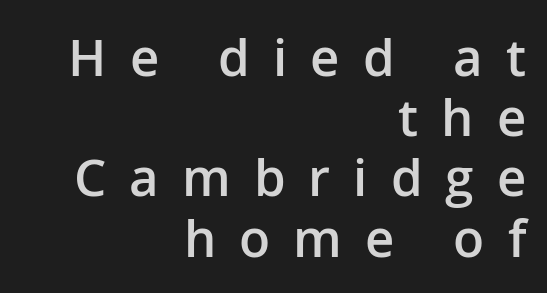
The image shows 51 px semibold sans-serif type, upright; set right-aligned, line spacing 1.18x, unusually wide letter spacing (+0.45 em), not underlined; low stroke contrast and a medium x-height.
